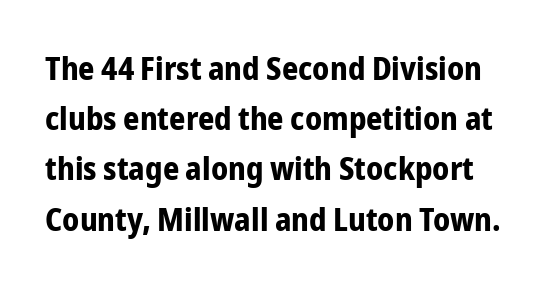
{"serif": "no", "italic": "no", "bold": "yes", "weight": "bold", "width": "condensed", "stroke_contrast": "low", "x_height": "medium", "monospaced": "no", "underline": "no", "line_spacing": "normal", "line_spacing_ratio": 1.57, "letter_spacing": "normal", "letter_spacing_em": 0.0, "glyph_px": 32}
